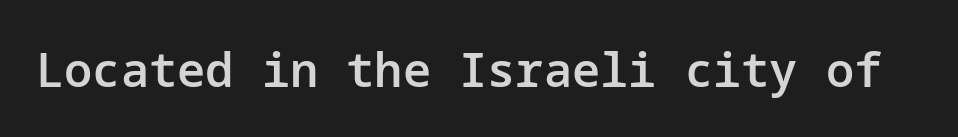
The image shows 47 px semibold sans-serif type, upright; set normal letter spacing, not underlined; low stroke contrast and a medium x-height.
